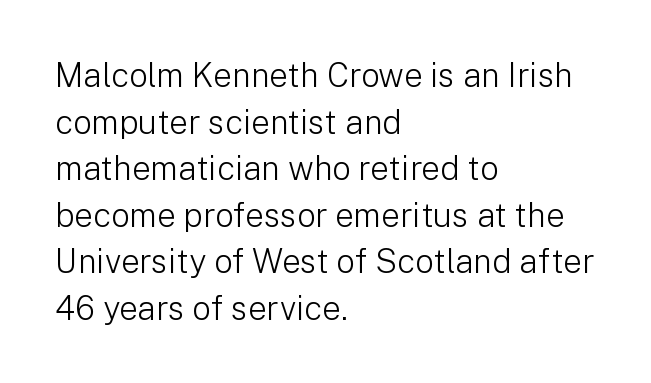
{"serif": "no", "italic": "no", "bold": "no", "weight": "light", "width": "normal", "stroke_contrast": "low", "x_height": "medium", "monospaced": "no", "underline": "no", "align": "left", "line_spacing": "normal", "line_spacing_ratio": 1.41, "letter_spacing": "normal", "letter_spacing_em": 0.0, "glyph_px": 33}
